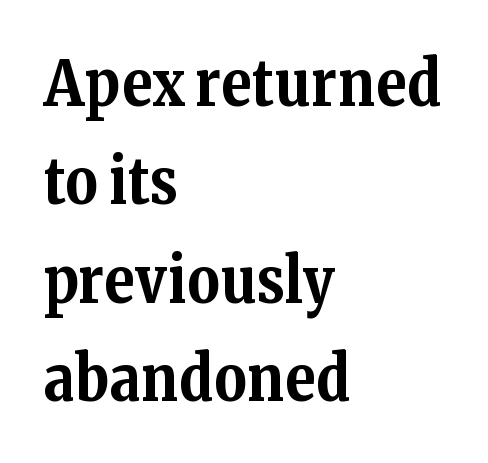
Q: Is the text bold? A: Yes.
Q: Is the text italic (slanted)? A: No, it is upright.
Q: Is the typeface a serif or a sans-serif typeface? A: Serif.
Q: Is the text underlined? A: No.
Q: How is the paragraph aligned? A: Left-aligned.
Q: Is the spacing between letters normal or unusually wide? A: Normal.
Q: Is the spacing between lines tight, normal or loose? A: Normal.
Q: Width (condensed, normal, or wide)? A: Normal.
Q: Stroke contrast? A: Medium.
Q: x-height? A: Medium.
Q: Monospaced? A: No.
